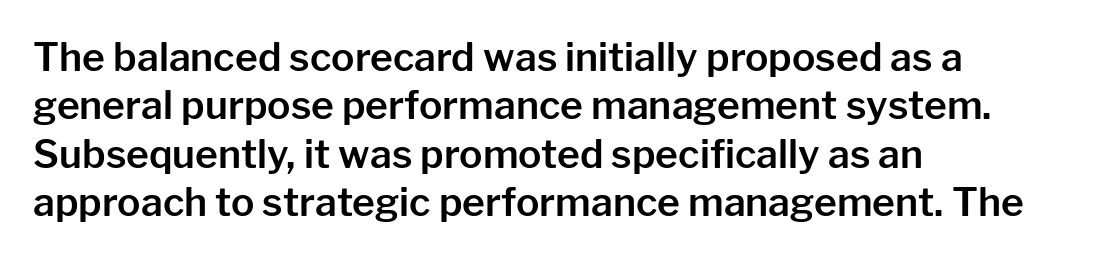
Q: Is the text italic (slanted)? A: No, it is upright.
Q: Is the typeface a serif or a sans-serif typeface? A: Sans-serif.
Q: Is the text underlined? A: No.
Q: How is the paragraph aligned? A: Left-aligned.
Q: Is the spacing between letters normal or unusually wide? A: Normal.
Q: Width (condensed, normal, or wide)? A: Normal.
Q: Stroke contrast? A: Low.
Q: x-height? A: Medium.
Q: Monospaced? A: No.
